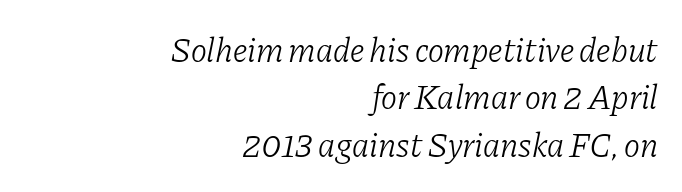
The image shows 34 px light serif type, italic (leaning right); set right-aligned, normal line spacing (1.39x), normal letter spacing, not underlined; low stroke contrast and a medium x-height.
